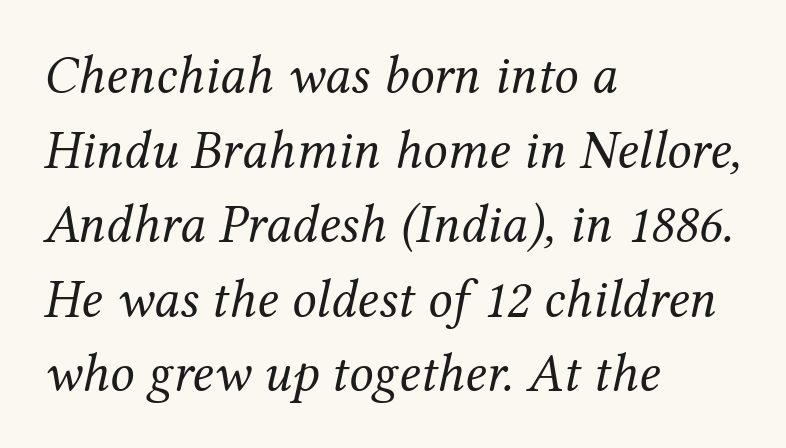
The image shows 54 px regular-weight serif type, italic (leaning right); set left-aligned, normal line spacing (1.38x), normal letter spacing, not underlined; medium stroke contrast and a medium x-height.
